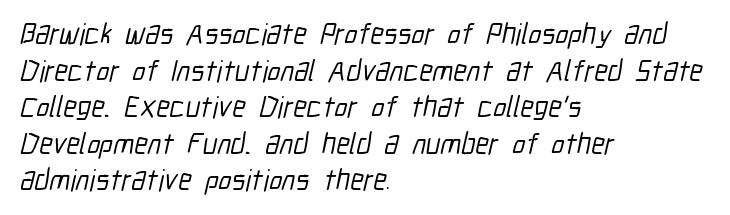
Q: Is the typeface a serif or a sans-serif typeface? A: Sans-serif.
Q: Is the text underlined? A: No.
Q: How is the paragraph aligned? A: Left-aligned.
Q: Is the spacing between letters normal or unusually wide? A: Normal.
Q: Width (condensed, normal, or wide)? A: Condensed.
Q: Stroke contrast? A: Low.
Q: x-height? A: Medium.
Q: Monospaced? A: No.
